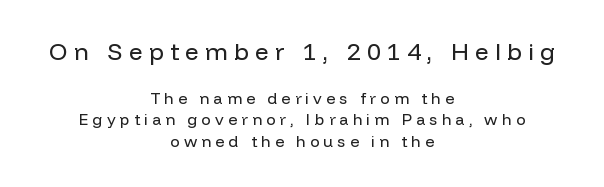
Q: Is the text bold? A: No.
Q: Is the text italic (slanted)? A: No, it is upright.
Q: Is the text underlined? A: No.
Q: How is the paragraph aligned? A: Centered.
Q: Is the spacing between letters normal or unusually wide? A: Unusually wide.
Q: Is the spacing between lines tight, normal or loose? A: Normal.
Q: Which block of text is set in a larger size, the first (top) or the second (bottom)? A: The first (top) one.
